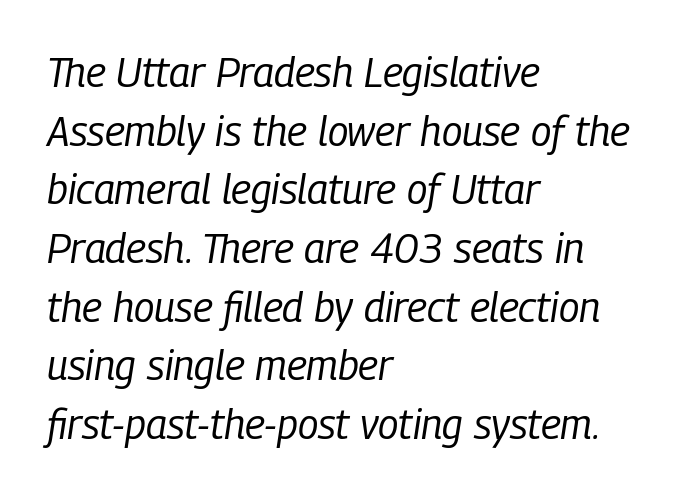
Layout note: lines flush left. Spacing verdict: proportional, widths tailored to each character. Does the lettering tilt? It does — this is italic. No word sits above an underline. The font is comparable to plain body text, perhaps lighter.
